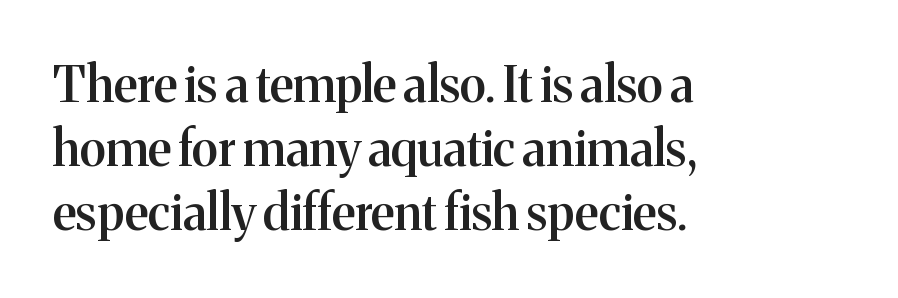
Horizontal alignment here is leftward, the default for most running prose. This is roman type, the default non-slanted kind. Descenders are the only things crossing below the line. If you measured baseline to baseline, you'd find a middling distance.
